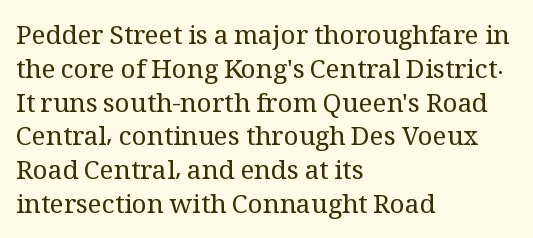
Descenders are the only things crossing below the line. Vertical strokes here are truly vertical. Compared with typical paragraphs, the rows here are spaced about the same. The setting favours the left margin, as ordinary paragraphs usually do.
